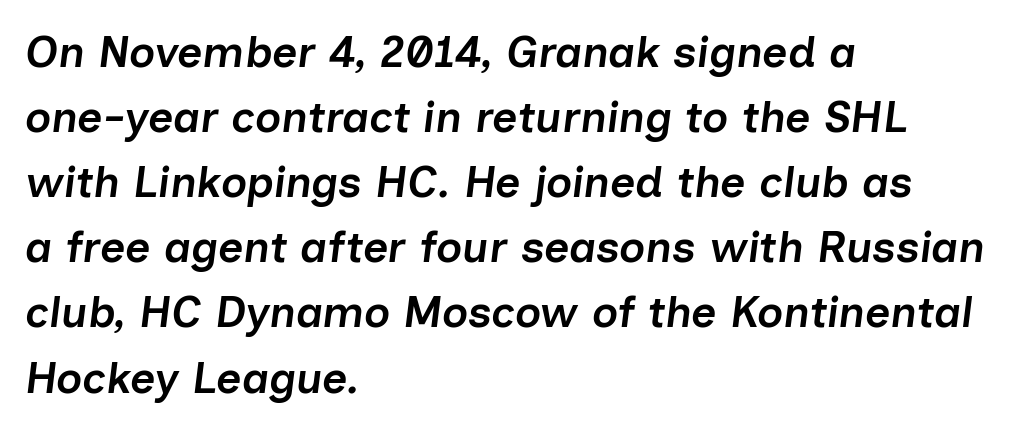
{"italic": "yes", "lean": "right", "slant_degrees": 7, "bold": "semi", "weight": "semibold", "width": "normal", "stroke_contrast": "low", "x_height": "medium", "monospaced": "no", "underline": "no", "align": "left", "line_spacing": "normal", "line_spacing_ratio": 1.48, "letter_spacing": "normal", "letter_spacing_em": 0.0, "glyph_px": 44}
